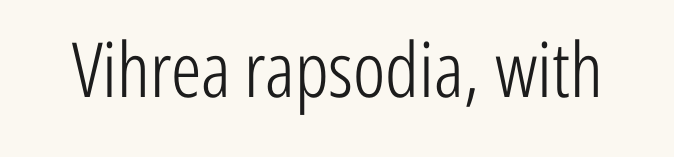
{"serif": "no", "italic": "no", "bold": "no", "weight": "light", "width": "condensed", "stroke_contrast": "low", "x_height": "medium", "monospaced": "no", "underline": "no", "letter_spacing": "normal", "letter_spacing_em": 0.0, "glyph_px": 76}
